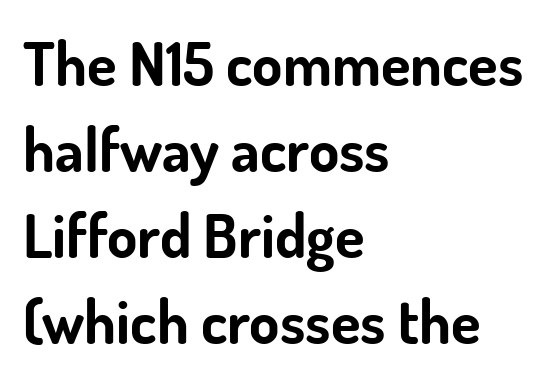
Q: Is the text bold? A: Yes.
Q: Is the text italic (slanted)? A: No, it is upright.
Q: Is the typeface a serif or a sans-serif typeface? A: Sans-serif.
Q: Is the text underlined? A: No.
Q: How is the paragraph aligned? A: Left-aligned.
Q: Is the spacing between letters normal or unusually wide? A: Normal.
Q: Is the spacing between lines tight, normal or loose? A: Normal.
Q: Width (condensed, normal, or wide)? A: Normal.
Q: Stroke contrast? A: Low.
Q: x-height? A: Small.
Q: Monospaced? A: No.
